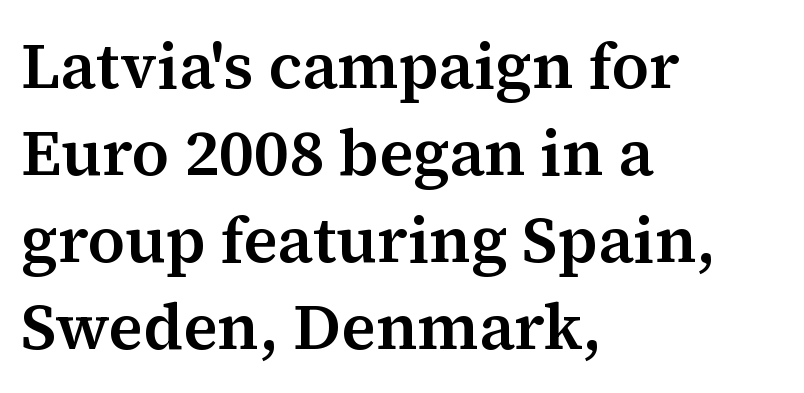
{"serif": "yes", "italic": "no", "width": "normal", "stroke_contrast": "medium", "x_height": "medium", "monospaced": "no", "underline": "no", "align": "left", "line_spacing": "normal", "line_spacing_ratio": 1.36, "letter_spacing": "normal", "letter_spacing_em": 0.0, "glyph_px": 64}
